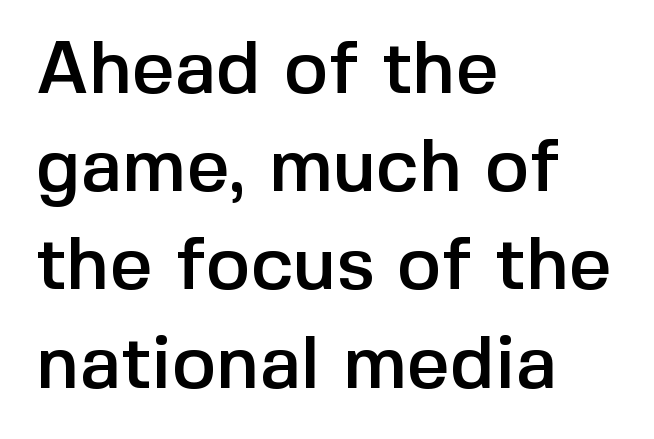
Q: Is the text italic (slanted)? A: No, it is upright.
Q: Is the typeface a serif or a sans-serif typeface? A: Sans-serif.
Q: Is the text underlined? A: No.
Q: How is the paragraph aligned? A: Left-aligned.
Q: Is the spacing between letters normal or unusually wide? A: Normal.
Q: Is the spacing between lines tight, normal or loose? A: Normal.
Q: Width (condensed, normal, or wide)? A: Normal.
Q: x-height? A: Medium.
Q: Monospaced? A: No.
